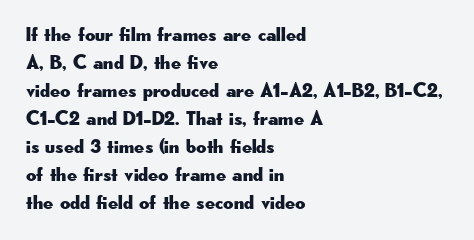
Q: Is the text italic (slanted)? A: No, it is upright.
Q: Is the text underlined? A: No.
Q: How is the paragraph aligned? A: Left-aligned.
Q: Is the spacing between letters normal or unusually wide? A: Normal.
Q: Is the spacing between lines tight, normal or loose? A: Normal.
